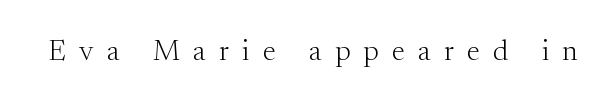
The image shows 29 px light serif type, upright; set unusually wide letter spacing (+0.46 em), not underlined; medium stroke contrast and a small x-height.
